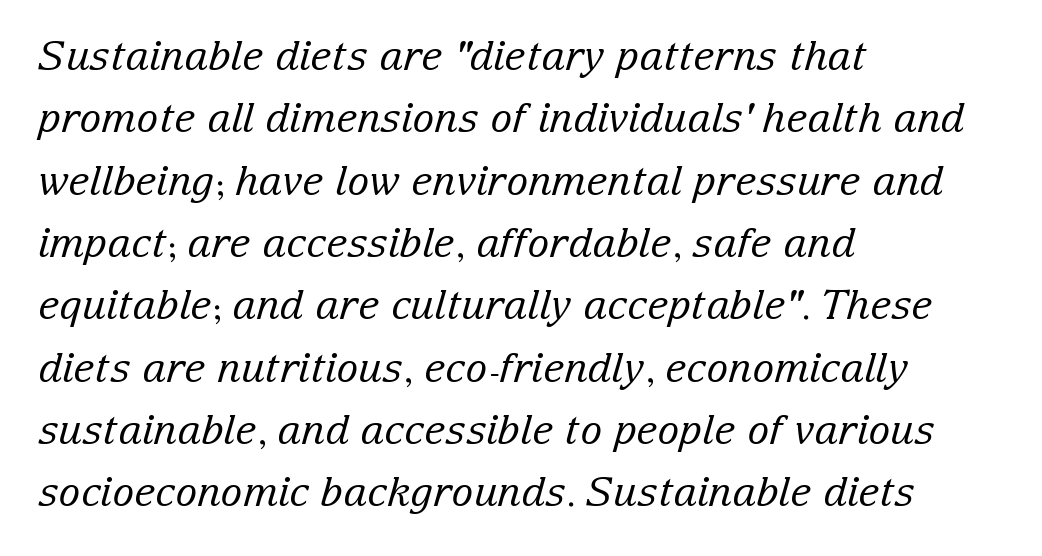
The strip under each line holds only bare page. You could not count columns in this text — the font is proportionally spaced. Line spacing here is normal. Students, note that the glyphs here touch the page at normal intervals.
